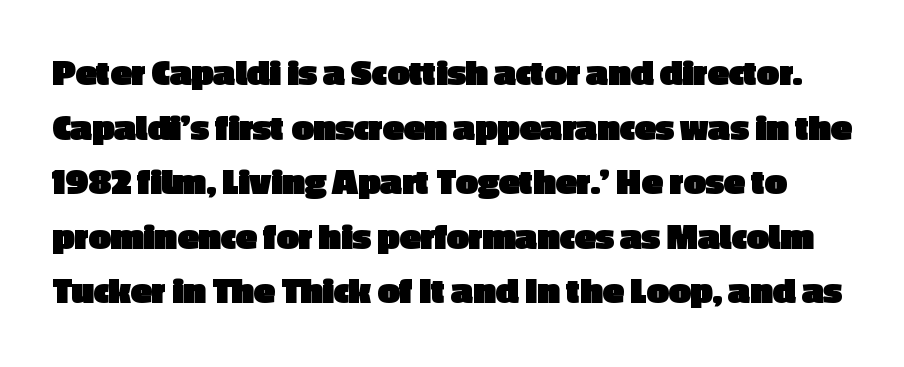
Q: Is the text bold? A: Yes.
Q: Is the text italic (slanted)? A: No, it is upright.
Q: Is the typeface a serif or a sans-serif typeface? A: Sans-serif.
Q: Is the text underlined? A: No.
Q: Is the spacing between letters normal or unusually wide? A: Normal.
Q: Is the spacing between lines tight, normal or loose? A: Normal.
Q: Width (condensed, normal, or wide)? A: Normal.
Q: x-height? A: Medium.
Q: Monospaced? A: No.
